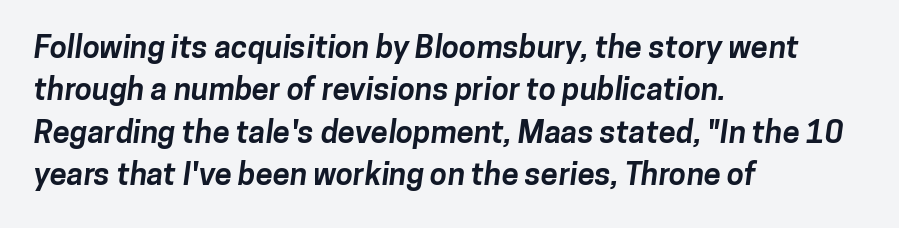
Q: Is the text bold? A: Yes.
Q: Is the typeface a serif or a sans-serif typeface? A: Sans-serif.
Q: Is the text underlined? A: No.
Q: How is the paragraph aligned? A: Left-aligned.
Q: Is the spacing between letters normal or unusually wide? A: Normal.
Q: Is the spacing between lines tight, normal or loose? A: Normal.
Q: Width (condensed, normal, or wide)? A: Normal.
Q: Stroke contrast? A: Low.
Q: x-height? A: Medium.
Q: Monospaced? A: No.
